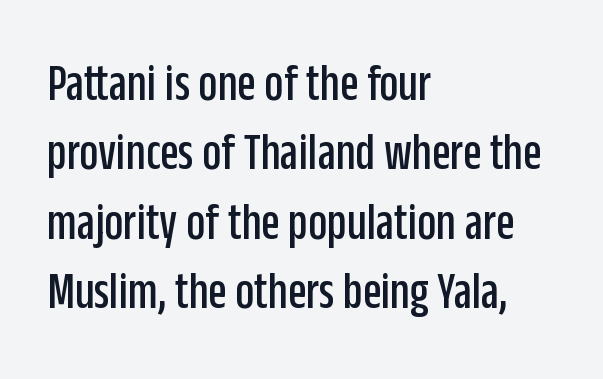
Every stem runs plumb, perpendicular to the baseline. This sample uses plain, unmodified letter spacing. Note: no serifs on the glyphs. Think of a printed novel: that variable character pitch is what you see here.
